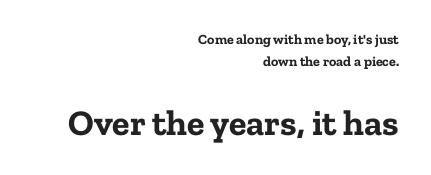
{"serif": "yes", "italic": "no", "bold": "yes", "weight": "bold", "width": "normal", "stroke_contrast": "low", "x_height": "medium", "monospaced": "no", "underline": "no", "align": "right", "line_spacing": "normal", "line_spacing_ratio": 1.6, "letter_spacing": "normal", "letter_spacing_em": 0.0, "larger_block": "second", "size_ratio": 2.57, "glyph_px": 36}
